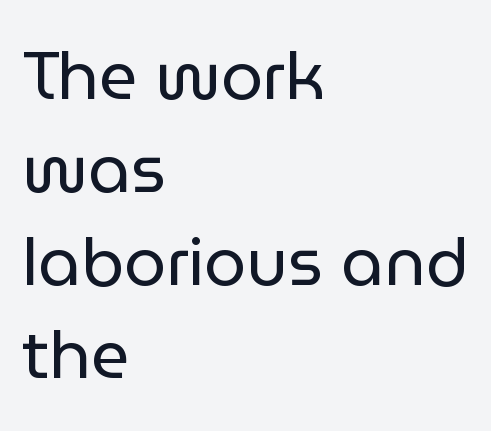
{"serif": "no", "italic": "no", "bold": "no", "weight": "regular", "width": "normal", "stroke_contrast": "low", "x_height": "medium", "monospaced": "no", "underline": "no", "align": "left", "line_spacing": "normal", "line_spacing_ratio": 1.39, "letter_spacing": "normal", "letter_spacing_em": 0.0, "glyph_px": 67}
